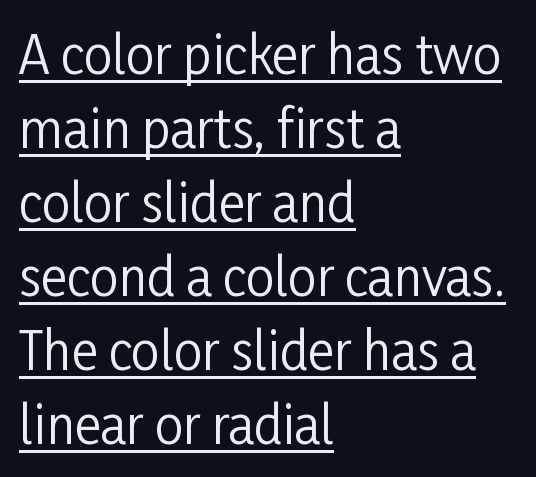
The image shows 51 px regular-weight, condensed sans-serif type, upright; set left-aligned, normal line spacing (1.45x), normal letter spacing, underlined; low stroke contrast and a medium x-height.
